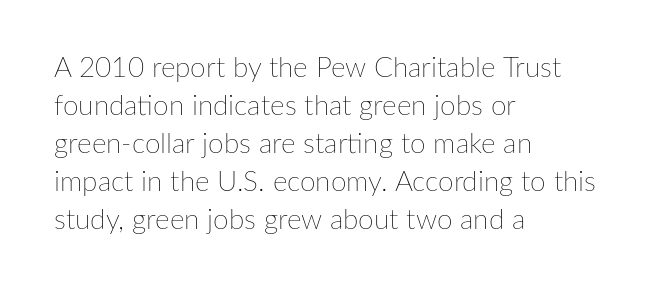
Nobody drew a line under any word here. A typesetter would mark this as roman, not italic. Quick note: interline space is typical. Is the letter spacing exaggerated? No — it looks like the ordinary default.
